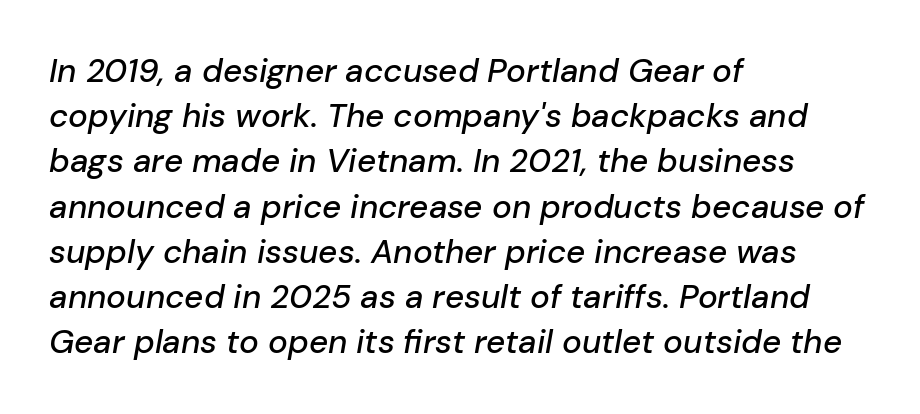
The image shows 33 px text type, italic (leaning right); set left-aligned, normal line spacing (1.37x), normal letter spacing, not underlined; low stroke contrast and a medium x-height.
